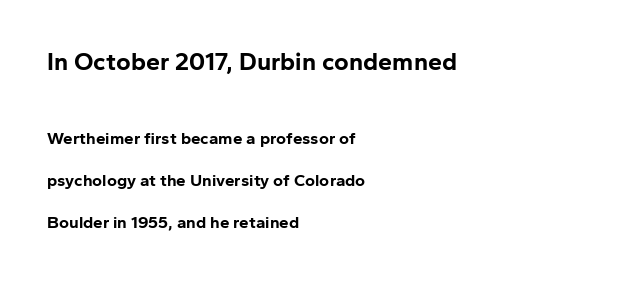
Q: Is the text bold? A: Yes.
Q: Is the text italic (slanted)? A: No, it is upright.
Q: Is the text underlined? A: No.
Q: How is the paragraph aligned? A: Left-aligned.
Q: Is the spacing between letters normal or unusually wide? A: Normal.
Q: Is the spacing between lines tight, normal or loose? A: Loose.
Q: Which block of text is set in a larger size, the first (top) or the second (bottom)? A: The first (top) one.
